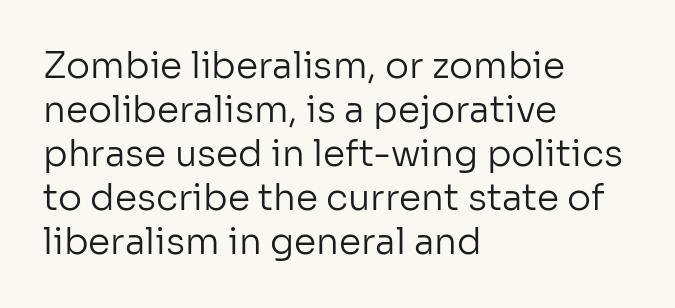
Any mark beneath the type? The region is blank. Characters remain perfectly vertical along every line. Each letter keeps its own natural width here, so spacing adapts to shape. The letterforms sit at book weight or below. Notice how the passage keeps a crisp vertical edge on the left only. The face used here is rendered with its standard letterfit.
